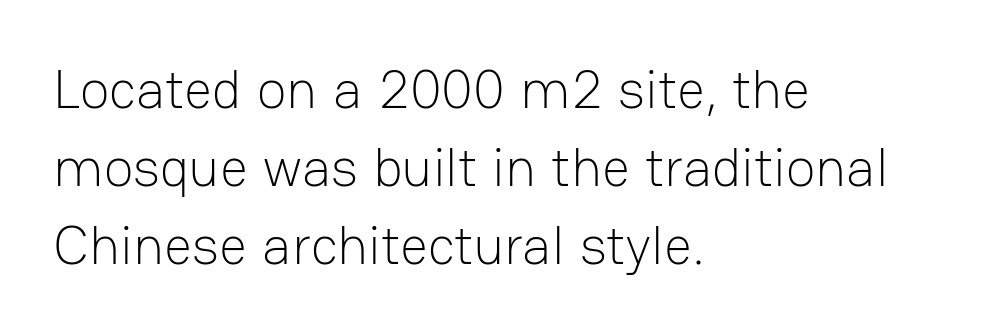
{"serif": "no", "italic": "no", "bold": "no", "weight": "light", "width": "normal", "stroke_contrast": "low", "x_height": "medium", "monospaced": "no", "underline": "no", "align": "left", "line_spacing": "normal", "line_spacing_ratio": 1.42, "letter_spacing": "normal", "letter_spacing_em": 0.0, "glyph_px": 55}
